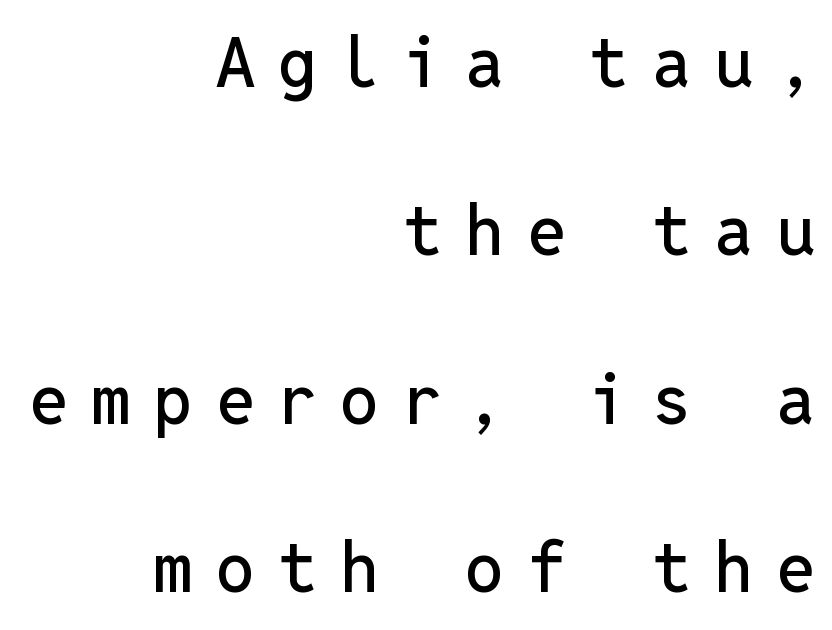
Casual observation: everything's shoved over to the right. The glyphs are unaccompanied by any horizontal stroke below them. A roman cut, with each character standing at attention. Tracking value appears strongly positive — letters spread wide.
